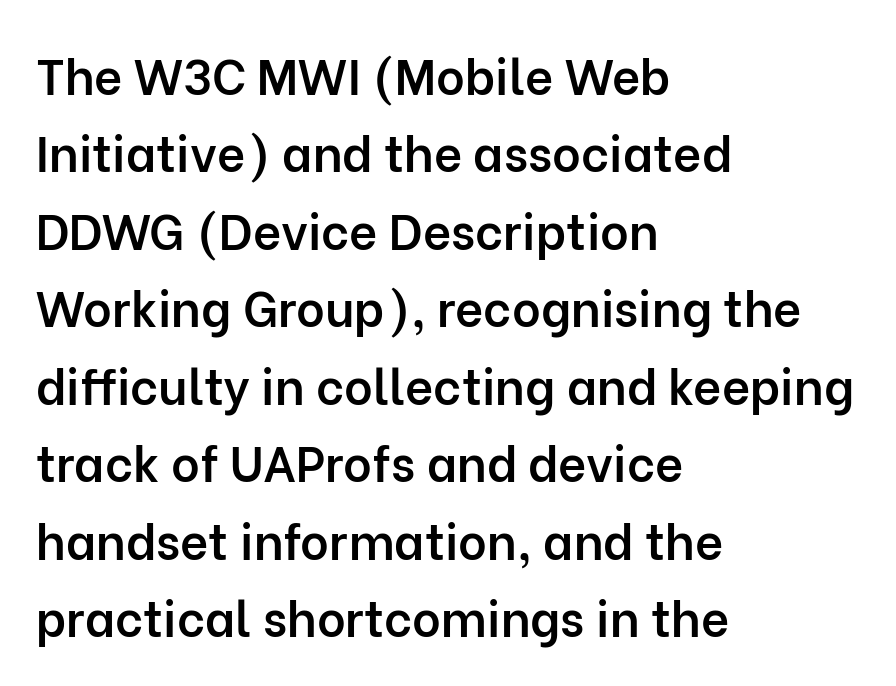
{"serif": "no", "italic": "no", "bold": "semi", "weight": "semibold", "width": "normal", "stroke_contrast": "low", "x_height": "medium", "monospaced": "no", "underline": "no", "align": "left", "line_spacing": "normal", "line_spacing_ratio": 1.58, "letter_spacing": "normal", "letter_spacing_em": 0.0, "glyph_px": 49}
